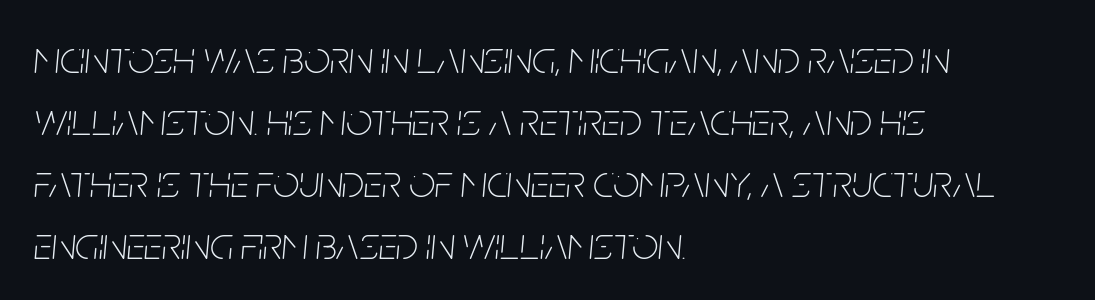
{"italic": "yes", "lean": "right", "slant_degrees": 5, "bold": "no", "weight": "thin", "width": "condensed", "stroke_contrast": "low", "x_height": "large", "monospaced": "no", "underline": "no", "align": "left", "line_spacing": "normal", "line_spacing_ratio": 1.35, "letter_spacing": "normal", "letter_spacing_em": 0.0, "glyph_px": 46}
